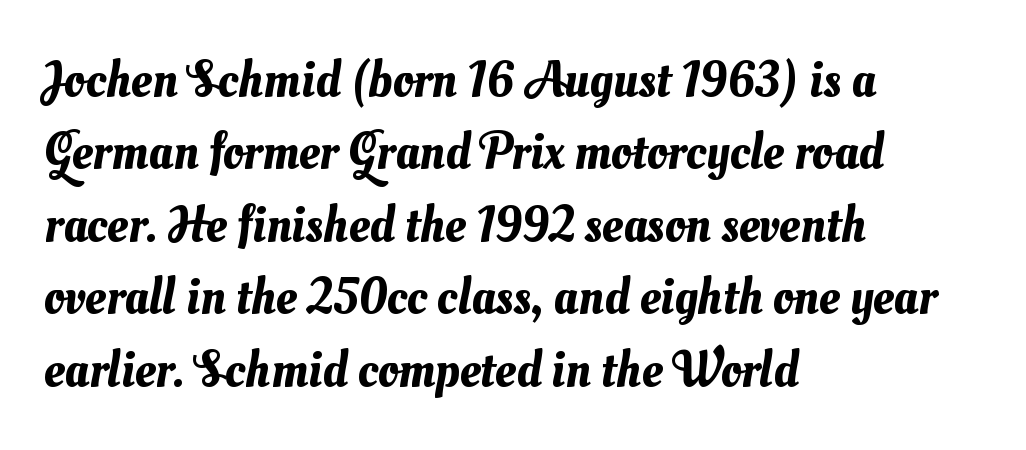
Caption: standard tracking, unaltered. Note the varied advance widths — an 'i' is clearly narrower than an 'm'. Regarding leading, the lines here are spaced in the standard way. Underlining? Definitely not there. This sample is left-justified, so line endings fall wherever the words run out.
